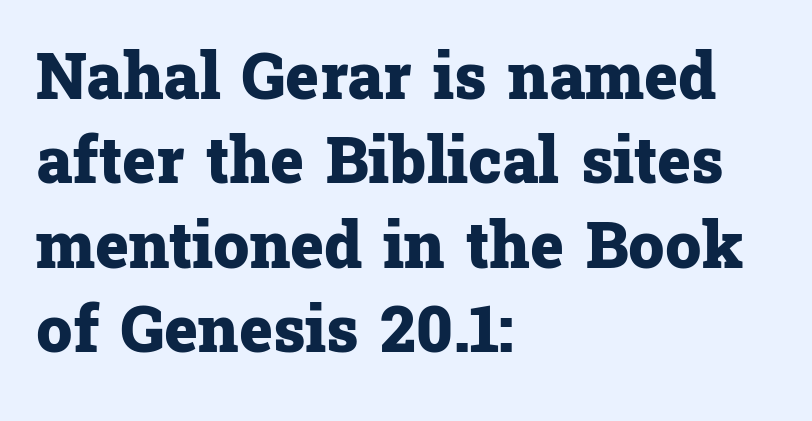
The glyphs in this specimen are seriffed. The letters advance in unequal steps, a hallmark of proportional type. Stroke thickness is high; the sample reads as a true bold. Reading down the block, your eye returns to a fixed left position each line. Caption: standard tracking, unaltered.
